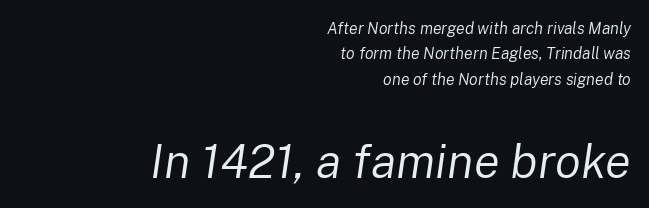
{"italic": "yes", "lean": "right", "slant_degrees": 8, "bold": "no", "weight": "regular", "width": "normal", "stroke_contrast": "low", "x_height": "medium", "monospaced": "no", "underline": "no", "align": "right", "line_spacing": "normal", "line_spacing_ratio": 1.58, "letter_spacing": "normal", "letter_spacing_em": 0.0, "larger_block": "second", "size_ratio": 3.0, "glyph_px": 48}
